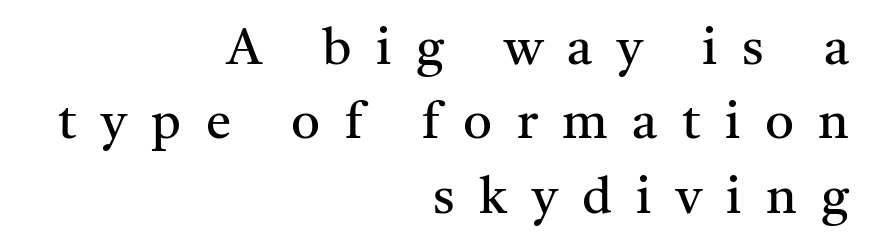
Q: Is the text bold? A: No.
Q: Is the text italic (slanted)? A: No, it is upright.
Q: Is the typeface a serif or a sans-serif typeface? A: Serif.
Q: Is the text underlined? A: No.
Q: How is the paragraph aligned? A: Right-aligned.
Q: Is the spacing between letters normal or unusually wide? A: Unusually wide.
Q: Is the spacing between lines tight, normal or loose? A: Normal.
Q: Width (condensed, normal, or wide)? A: Normal.
Q: Stroke contrast? A: Medium.
Q: x-height? A: Medium.
Q: Monospaced? A: No.
